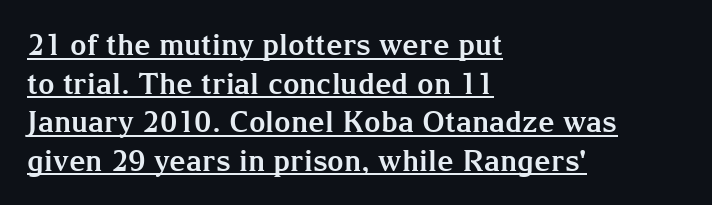
Q: Is the text bold? A: Yes.
Q: Is the text italic (slanted)? A: No, it is upright.
Q: Is the typeface a serif or a sans-serif typeface? A: Serif.
Q: Is the text underlined? A: Yes.
Q: How is the paragraph aligned? A: Left-aligned.
Q: Is the spacing between letters normal or unusually wide? A: Normal.
Q: Is the spacing between lines tight, normal or loose? A: Normal.
Q: Width (condensed, normal, or wide)? A: Normal.
Q: Stroke contrast? A: Medium.
Q: x-height? A: Medium.
Q: Monospaced? A: No.
